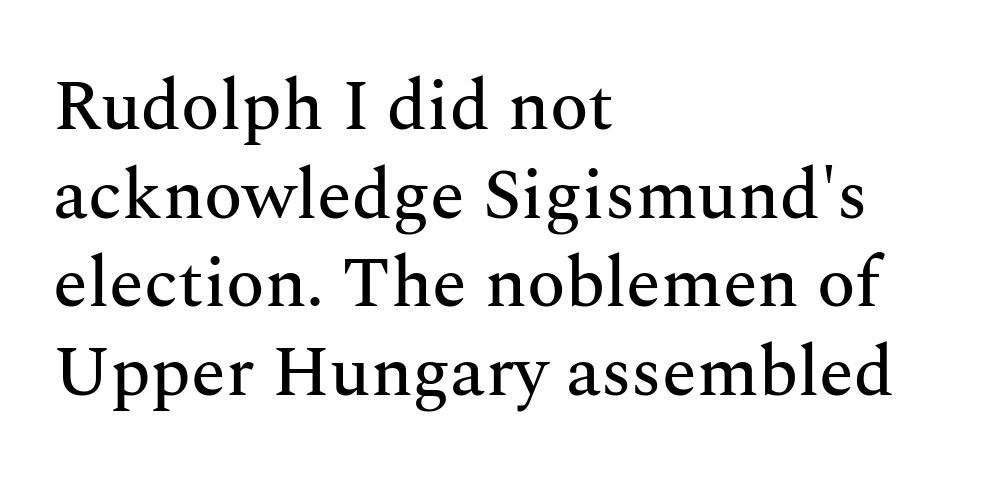
The glyphs in this specimen are seriffed. In terms of posture, this sample is upright. Is this a fixed-width face? No — the glyphs have proportional, varying widths. The specimen omits any rule beneath the text block's lines. The tracking reads as untouched default to a designer's eye. These lines sit exactly where default settings would place them.
